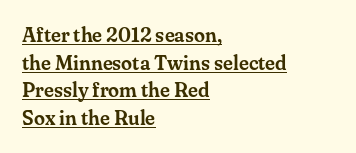
Ascenders rise straight up at ninety degrees. Alignment: flush left. The rendered words wear a rule along their underside. The vertical gap from one line to the next is medium.
